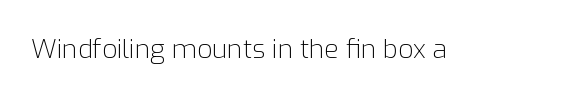
{"italic": "no", "bold": "no", "underline": "no", "letter_spacing": "normal", "letter_spacing_em": 0.0, "glyph_px": 26}
